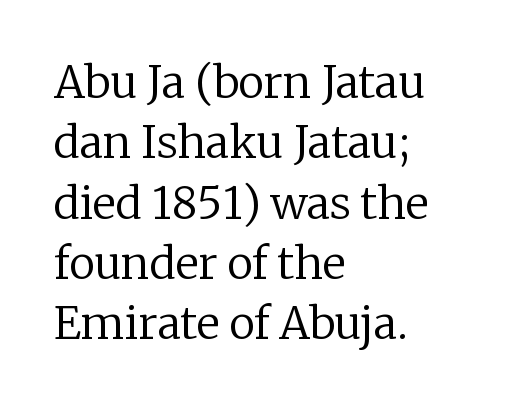
The image shows 44 px regular-weight serif type, upright; set left-aligned, normal line spacing (1.37x), normal letter spacing, not underlined; low stroke contrast and a medium x-height.
